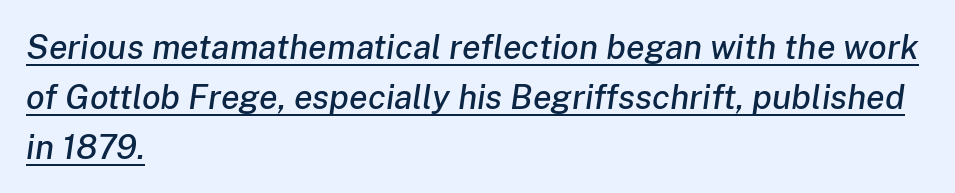
Q: Is the text italic (slanted)? A: Yes, it leans right by about 8 degrees.
Q: Is the text underlined? A: Yes.
Q: How is the paragraph aligned? A: Left-aligned.
Q: Is the spacing between letters normal or unusually wide? A: Normal.
Q: Is the spacing between lines tight, normal or loose? A: Normal.
Q: Width (condensed, normal, or wide)? A: Normal.
Q: Stroke contrast? A: Low.
Q: x-height? A: Medium.
Q: Monospaced? A: No.
